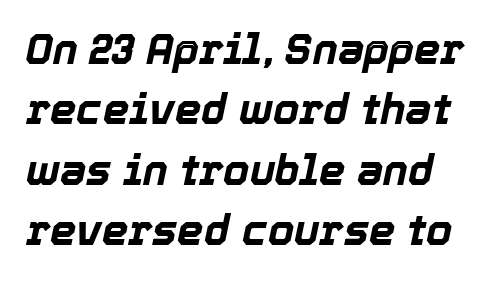
{"italic": "yes", "lean": "right", "slant_degrees": 12, "bold": "yes", "weight": "bold", "width": "normal", "x_height": "medium", "monospaced": "no", "underline": "no", "line_spacing": "normal", "line_spacing_ratio": 1.44, "letter_spacing": "normal", "letter_spacing_em": 0.0, "glyph_px": 42}
